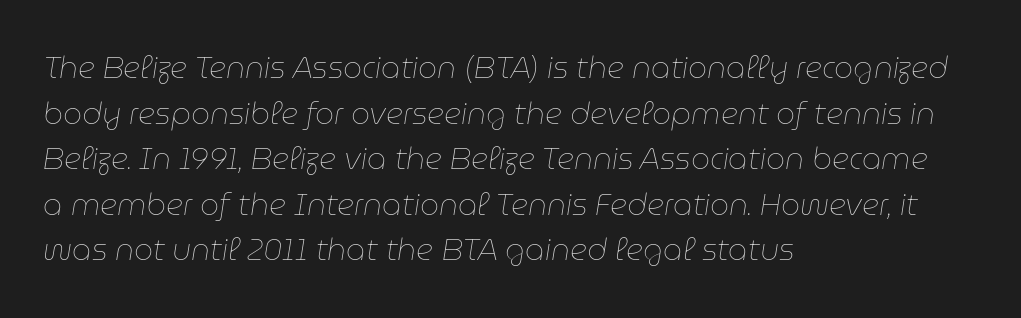
{"italic": "yes", "lean": "right", "slant_degrees": 9, "bold": "no", "weight": "thin", "width": "normal", "stroke_contrast": "low", "x_height": "medium", "monospaced": "no", "underline": "no", "align": "left", "line_spacing": "normal", "line_spacing_ratio": 1.52, "letter_spacing": "normal", "letter_spacing_em": 0.0, "glyph_px": 30}
